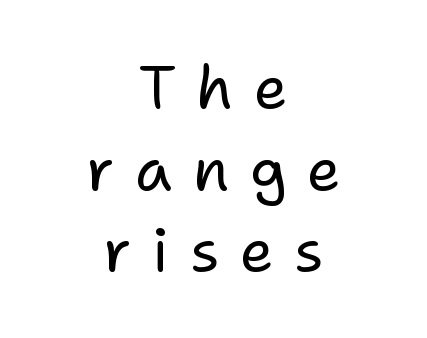
The image shows 60 px regular-weight sans-serif type, upright; set centered, normal line spacing (1.36x), unusually wide letter spacing (+0.34 em), not underlined; low stroke contrast and a medium x-height.
